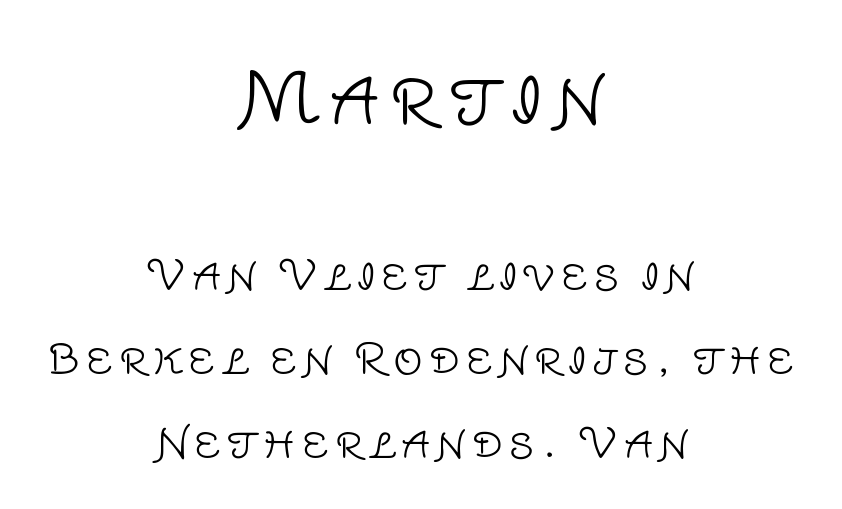
Q: Is the text bold? A: No.
Q: Is the text italic (slanted)? A: Yes.
Q: Is the typeface a serif or a sans-serif typeface? A: Sans-serif.
Q: Is the text underlined? A: No.
Q: How is the paragraph aligned? A: Centered.
Q: Is the spacing between lines tight, normal or loose? A: Loose.
Q: Which block of text is set in a larger size, the first (top) or the second (bottom)? A: The first (top) one.
Q: Width (condensed, normal, or wide)? A: Normal.
Q: Stroke contrast? A: Low.
Q: x-height? A: Large.
Q: Monospaced? A: No.
